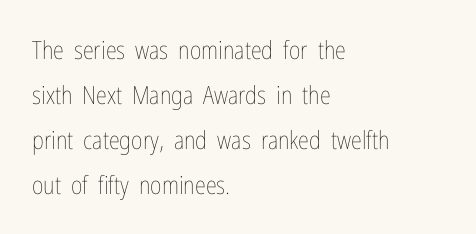
{"italic": "no", "bold": "no", "underline": "no", "align": "left", "line_spacing_ratio": 1.8, "letter_spacing": "normal", "letter_spacing_em": 0.0, "glyph_px": 25}
